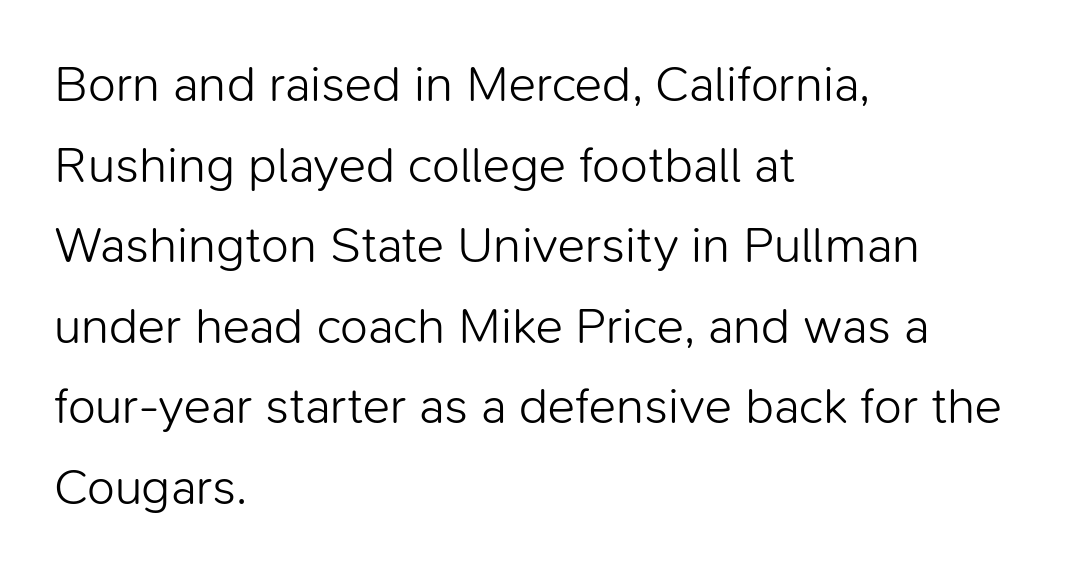
A normal amount of white space separates one row of letters from the next. The strip under each line holds only bare page. What kind of face is this? One without serifs — a sans. Unbolded letterforms with no extra heft.
